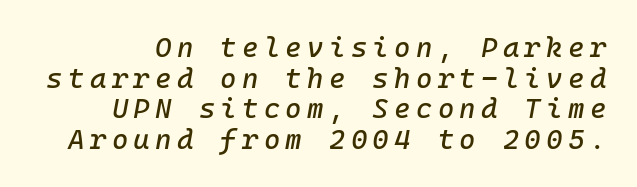
{"italic": "yes", "lean": "right", "slant_degrees": 10, "width": "normal", "stroke_contrast": "low", "x_height": "medium", "underline": "no", "line_spacing": "tight", "line_spacing_ratio": 1.09, "glyph_px": 28}
